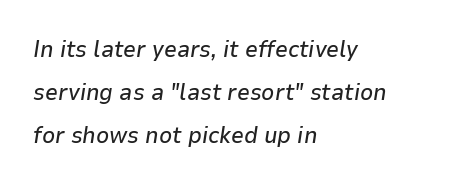
Q: Is the text italic (slanted)? A: Yes, it leans right by about 9 degrees.
Q: Is the text underlined? A: No.
Q: How is the paragraph aligned? A: Left-aligned.
Q: Is the spacing between letters normal or unusually wide? A: Normal.
